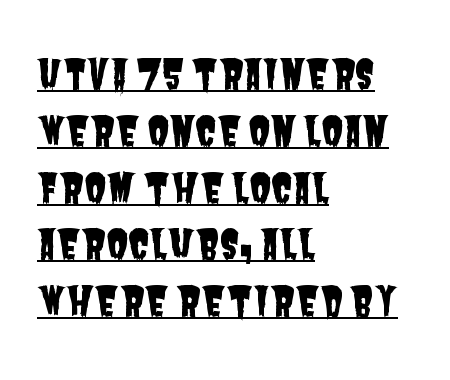
{"serif": "no", "width": "condensed", "stroke_contrast": "low", "x_height": "large", "monospaced": "no", "underline": "yes", "align": "left", "line_spacing": "normal", "line_spacing_ratio": 1.42, "letter_spacing": "normal", "letter_spacing_em": 0.0, "glyph_px": 40}
